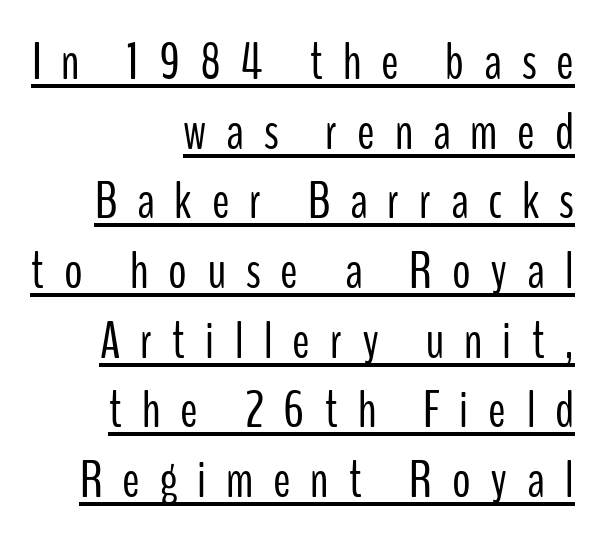
{"serif": "no", "italic": "no", "bold": "no", "weight": "light", "width": "condensed", "stroke_contrast": "low", "x_height": "medium", "monospaced": "no", "underline": "yes", "align": "right", "line_spacing": "normal", "line_spacing_ratio": 1.34, "letter_spacing": "wide", "letter_spacing_em": 0.38, "glyph_px": 52}
